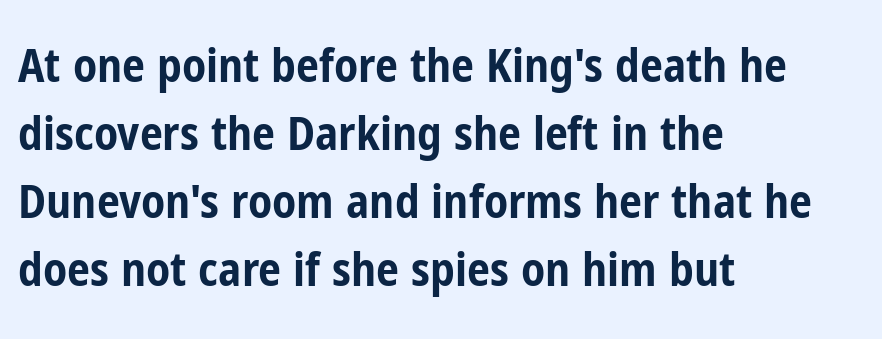
Q: Is the text bold? A: Yes.
Q: Is the text italic (slanted)? A: No, it is upright.
Q: Is the typeface a serif or a sans-serif typeface? A: Sans-serif.
Q: Is the text underlined? A: No.
Q: How is the paragraph aligned? A: Left-aligned.
Q: Is the spacing between letters normal or unusually wide? A: Normal.
Q: Is the spacing between lines tight, normal or loose? A: Normal.
Q: Width (condensed, normal, or wide)? A: Condensed.
Q: Stroke contrast? A: Low.
Q: x-height? A: Medium.
Q: Monospaced? A: No.
